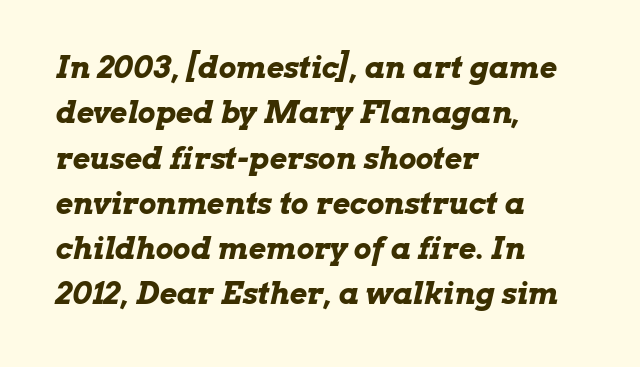
Slanted lettering throughout. Compared with a centered layout, this one pins lines to the left instead. Successive baselines arrive at the customary interval. Lines of text with bare space underneath. The letters advance in unequal steps, a hallmark of proportional type. The rendering uses a bold face; every stroke is thick and dark.
